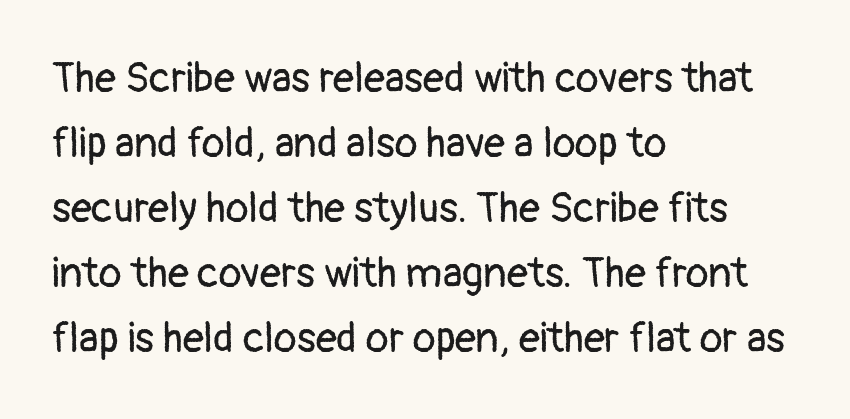
{"serif": "no", "italic": "no", "bold": "no", "weight": "regular", "width": "normal", "stroke_contrast": "low", "x_height": "medium", "monospaced": "no", "underline": "no", "align": "left", "line_spacing": "normal", "line_spacing_ratio": 1.55, "letter_spacing": "normal", "letter_spacing_em": 0.0, "glyph_px": 42}
